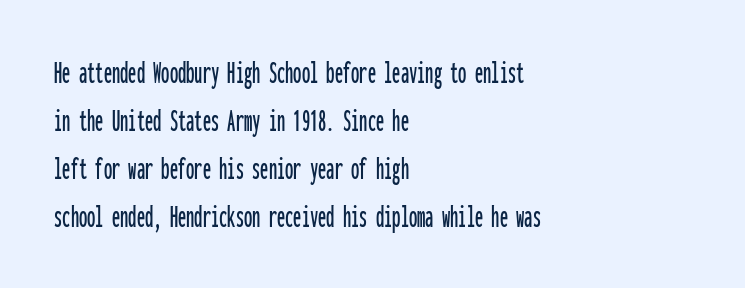
{"serif": "no", "italic": "no", "width": "condensed", "stroke_contrast": "low", "x_height": "medium", "monospaced": "yes", "underline": "no", "align": "left", "line_spacing": "normal", "line_spacing_ratio": 1.45, "letter_spacing": "normal", "letter_spacing_em": 0.0, "glyph_px": 33}
